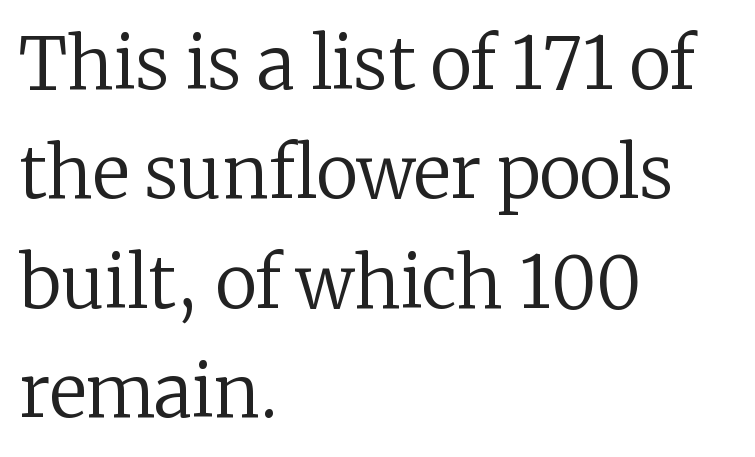
Q: Is the text bold? A: No.
Q: Is the text italic (slanted)? A: No, it is upright.
Q: Is the typeface a serif or a sans-serif typeface? A: Serif.
Q: Is the text underlined? A: No.
Q: How is the paragraph aligned? A: Left-aligned.
Q: Is the spacing between letters normal or unusually wide? A: Normal.
Q: Is the spacing between lines tight, normal or loose? A: Normal.
Q: Width (condensed, normal, or wide)? A: Normal.
Q: Stroke contrast? A: Low.
Q: x-height? A: Medium.
Q: Monospaced? A: No.
